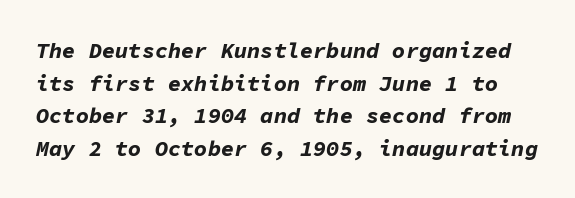
The image shows 22 px bold type, italic (leaning right); set normal line spacing (1.48x), normal letter spacing, not underlined.
